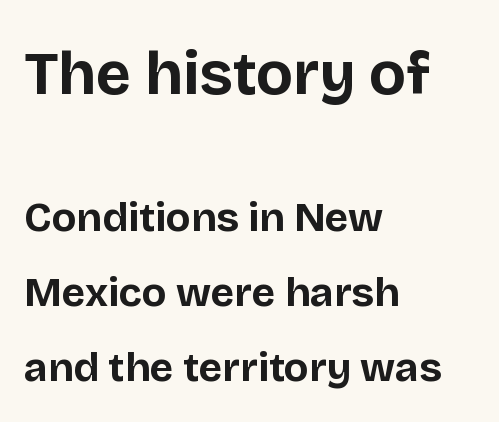
Q: Is the text bold? A: Yes.
Q: Is the text italic (slanted)? A: No, it is upright.
Q: Is the typeface a serif or a sans-serif typeface? A: Sans-serif.
Q: Is the text underlined? A: No.
Q: How is the paragraph aligned? A: Left-aligned.
Q: Is the spacing between letters normal or unusually wide? A: Normal.
Q: Which block of text is set in a larger size, the first (top) or the second (bottom)? A: The first (top) one.
Q: Width (condensed, normal, or wide)? A: Normal.
Q: Stroke contrast? A: Low.
Q: x-height? A: Large.
Q: Monospaced? A: No.
